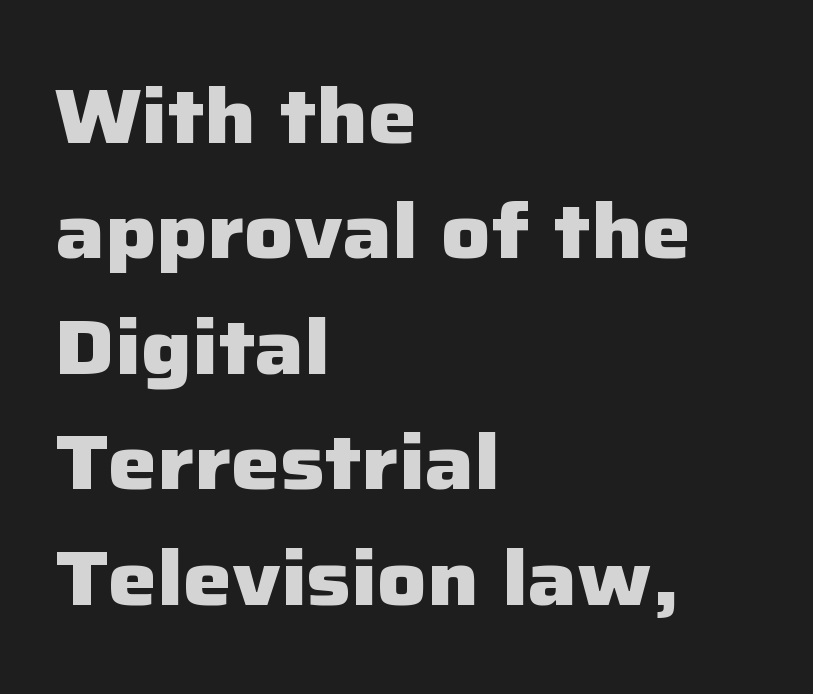
Q: Is the text bold? A: Yes.
Q: Is the text italic (slanted)? A: No, it is upright.
Q: Is the typeface a serif or a sans-serif typeface? A: Sans-serif.
Q: Is the text underlined? A: No.
Q: How is the paragraph aligned? A: Left-aligned.
Q: Is the spacing between letters normal or unusually wide? A: Normal.
Q: Is the spacing between lines tight, normal or loose? A: Normal.
Q: Width (condensed, normal, or wide)? A: Normal.
Q: Stroke contrast? A: Low.
Q: x-height? A: Medium.
Q: Monospaced? A: No.
